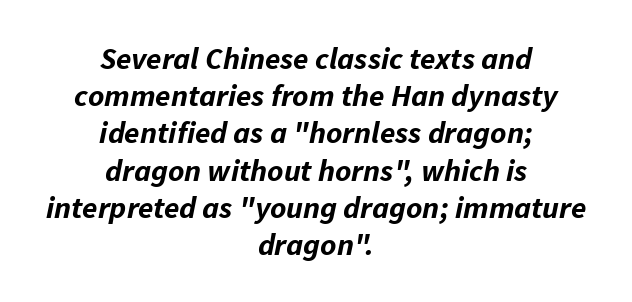
A bare baseline throughout the passage. Plenty of ink on the page — the face is bold. Every row of glyphs is offset so its center matches the block's center. These lines are rendered in a variable-pitch font. Every character sits at an angle, as italics do. Tracking here is standard; glyphs follow each other at the usual distance.
